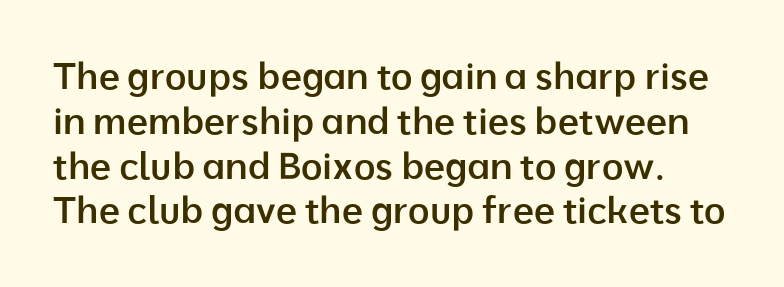
{"serif": "no", "italic": "no", "bold": "semi", "weight": "semibold", "width": "normal", "stroke_contrast": "low", "x_height": "medium", "monospaced": "no", "underline": "no", "line_spacing_ratio": 1.21, "letter_spacing": "normal", "letter_spacing_em": 0.0, "glyph_px": 37}
